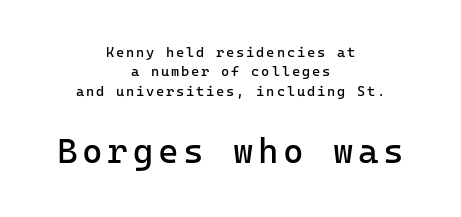
Q: Is the text bold? A: No.
Q: Is the text italic (slanted)? A: No, it is upright.
Q: Is the typeface a serif or a sans-serif typeface? A: Sans-serif.
Q: Is the text underlined? A: No.
Q: How is the paragraph aligned? A: Centered.
Q: Is the spacing between lines tight, normal or loose? A: Normal.
Q: Which block of text is set in a larger size, the first (top) or the second (bottom)? A: The second (bottom) one.
Q: Width (condensed, normal, or wide)? A: Normal.
Q: Stroke contrast? A: Low.
Q: x-height? A: Medium.
Q: Monospaced? A: Yes.
